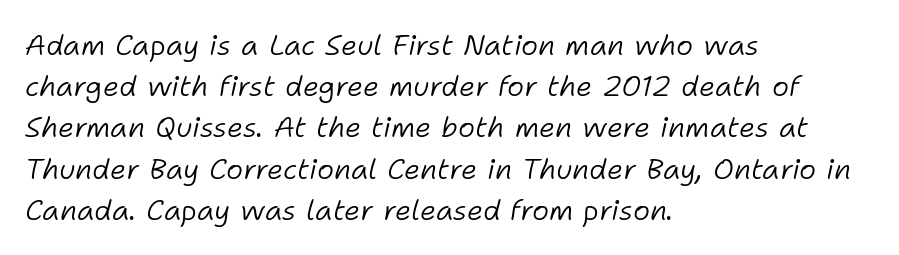
Counters stay open thanks to moderate or lighter strokes. Caption: standard tracking, unaltered. Do the characters align in a grid? No, the font is proportional. The lines are quadded left. Students, observe: this is what conventionally led text looks like. Honestly, there is no underline to notice here at all.
